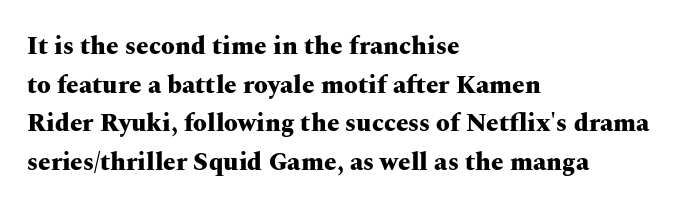
The image shows 25 px bold type, upright; set left-aligned, normal line spacing (1.55x), normal letter spacing, not underlined.
